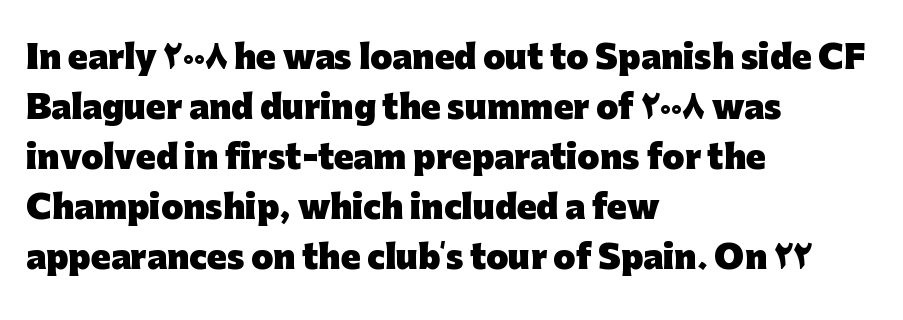
The image shows 32 px heavy sans-serif type, upright; set left-aligned, normal line spacing (1.56x), normal letter spacing, not underlined; low stroke contrast and a medium x-height.
